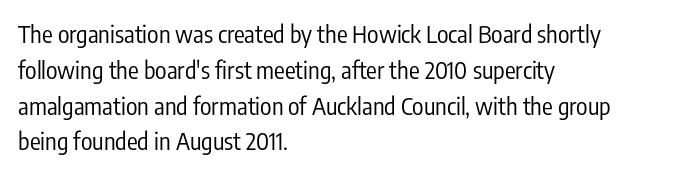
The image shows 24 px text type, upright; set left-aligned, normal line spacing (1.49x), normal letter spacing, not underlined.
